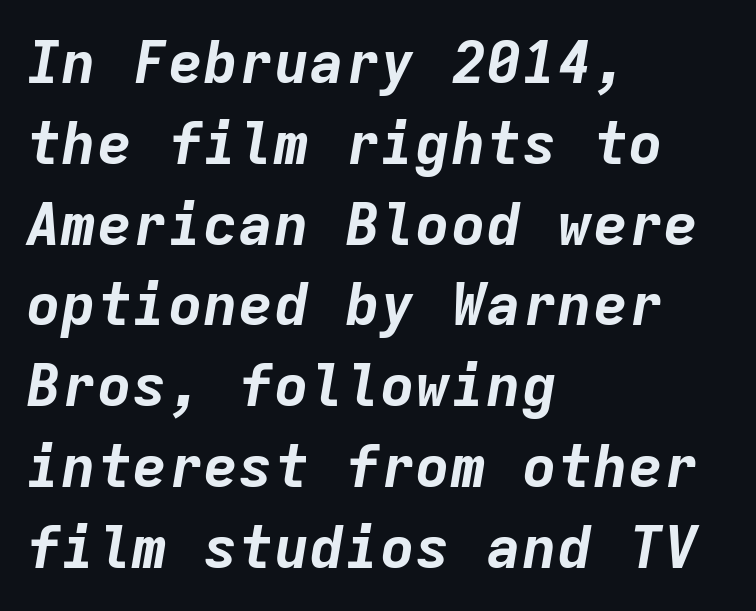
{"italic": "yes", "lean": "right", "slant_degrees": 9, "bold": "yes", "weight": "bold", "width": "normal", "stroke_contrast": "low", "x_height": "medium", "monospaced": "yes", "underline": "no", "align": "left", "line_spacing": "normal", "line_spacing_ratio": 1.37, "letter_spacing": "normal", "letter_spacing_em": 0.0, "glyph_px": 59}
